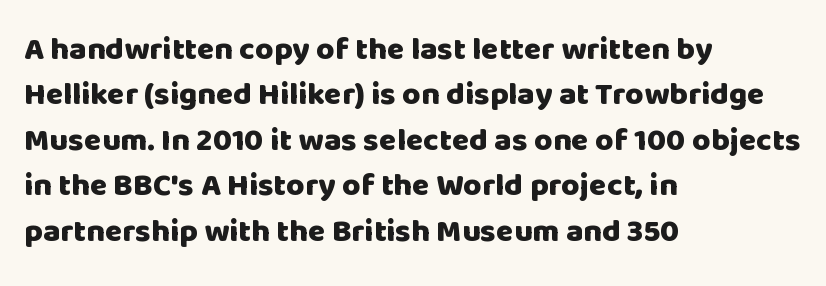
The image shows 32 px heavy sans-serif type, upright; set left-aligned, normal line spacing (1.42x), normal letter spacing, not underlined; low stroke contrast and a large x-height.
